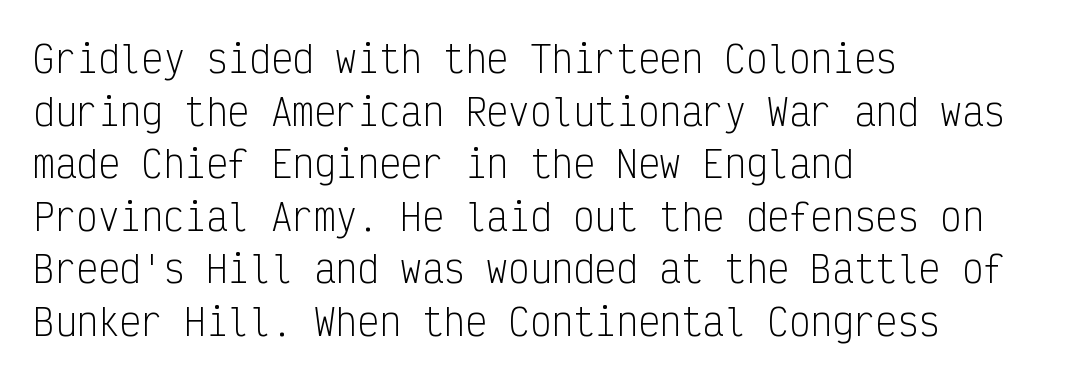
Q: Is the text bold? A: No.
Q: Is the text italic (slanted)? A: No, it is upright.
Q: Is the typeface a serif or a sans-serif typeface? A: Sans-serif.
Q: Is the text underlined? A: No.
Q: How is the paragraph aligned? A: Left-aligned.
Q: Is the spacing between letters normal or unusually wide? A: Normal.
Q: Is the spacing between lines tight, normal or loose? A: Normal.
Q: Width (condensed, normal, or wide)? A: Condensed.
Q: Stroke contrast? A: Low.
Q: x-height? A: Medium.
Q: Monospaced? A: Yes.
